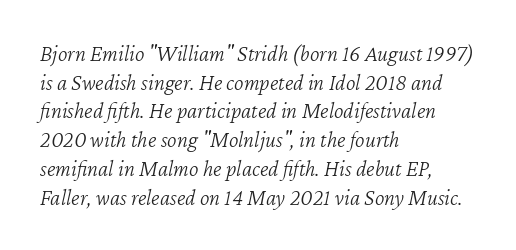
Heft: none added — not bold. Layout note: lines flush left. Students, note that the glyphs here touch the page at normal intervals. The rendering applies a slant to the glyphs. This rendering features lettering with no underline.
